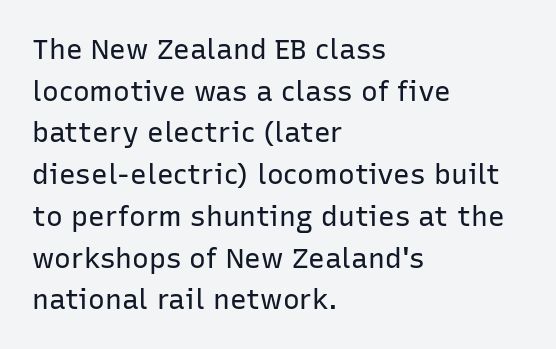
The image shows 28 px regular-weight sans-serif type, upright; set left-aligned, normal line spacing (1.49x), normal letter spacing, not underlined; low stroke contrast and a medium x-height.
